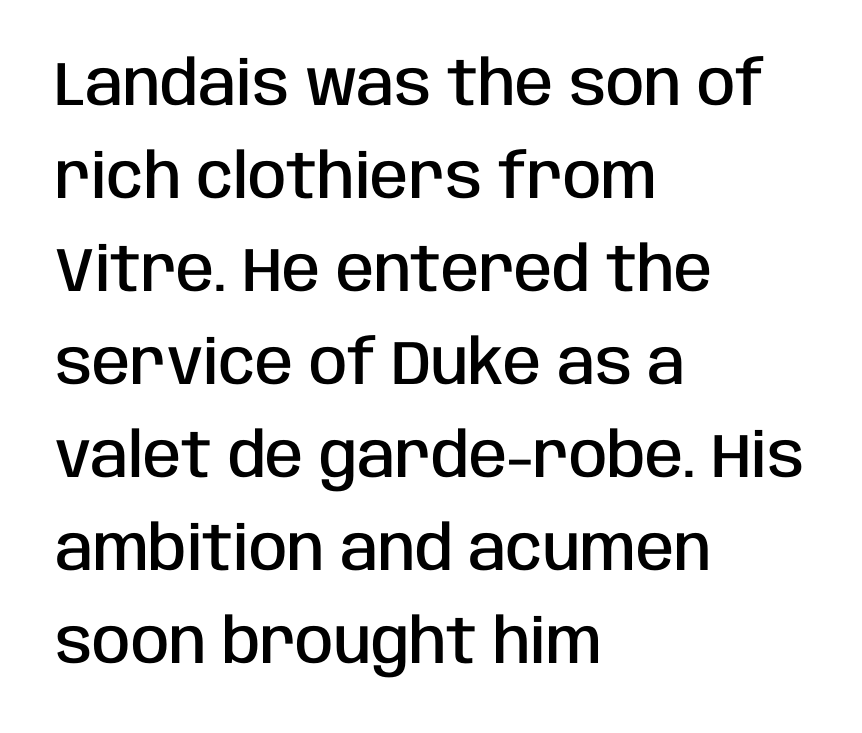
Q: Is the text bold? A: Semi-bold.
Q: Is the text italic (slanted)? A: No, it is upright.
Q: Is the typeface a serif or a sans-serif typeface? A: Sans-serif.
Q: Is the text underlined? A: No.
Q: How is the paragraph aligned? A: Left-aligned.
Q: Is the spacing between letters normal or unusually wide? A: Normal.
Q: Is the spacing between lines tight, normal or loose? A: Normal.
Q: Width (condensed, normal, or wide)? A: Condensed.
Q: Stroke contrast? A: Low.
Q: x-height? A: Large.
Q: Monospaced? A: No.
